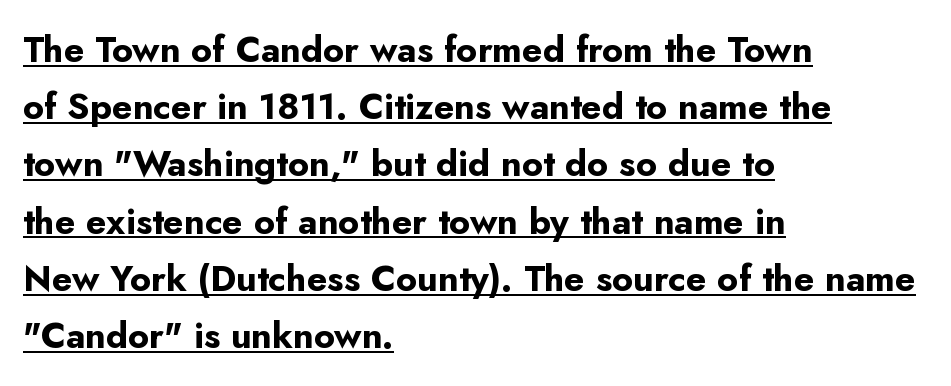
Q: Is the text bold? A: Yes.
Q: Is the text italic (slanted)? A: No, it is upright.
Q: Is the typeface a serif or a sans-serif typeface? A: Sans-serif.
Q: Is the text underlined? A: Yes.
Q: How is the paragraph aligned? A: Left-aligned.
Q: Is the spacing between letters normal or unusually wide? A: Normal.
Q: Is the spacing between lines tight, normal or loose? A: Normal.
Q: Width (condensed, normal, or wide)? A: Normal.
Q: Stroke contrast? A: Low.
Q: x-height? A: Small.
Q: Monospaced? A: No.
